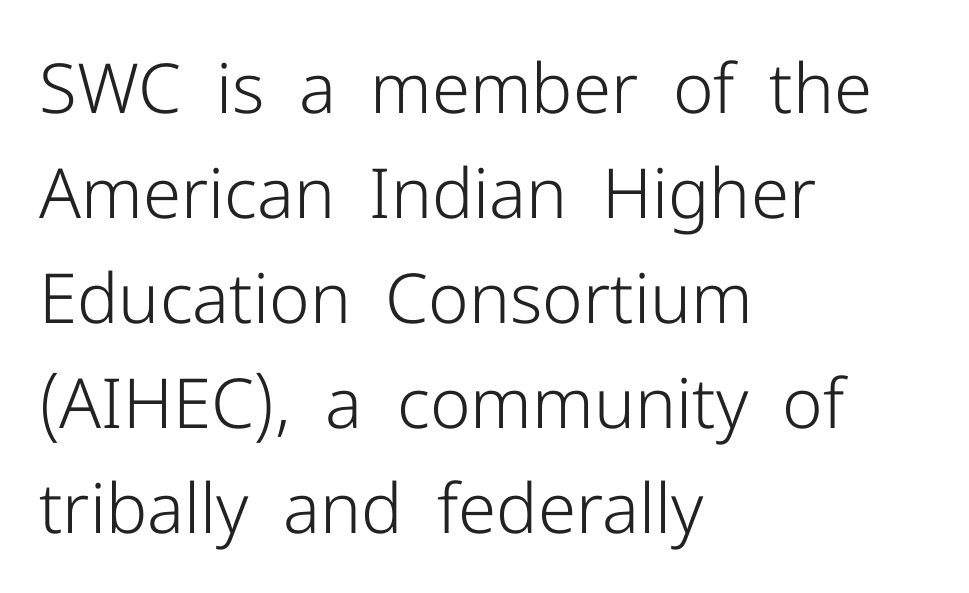
{"serif": "no", "italic": "no", "bold": "no", "weight": "light", "width": "normal", "stroke_contrast": "low", "x_height": "medium", "monospaced": "no", "underline": "no", "align": "left", "line_spacing": "normal", "line_spacing_ratio": 1.52, "letter_spacing": "normal", "letter_spacing_em": 0.0, "glyph_px": 69}
